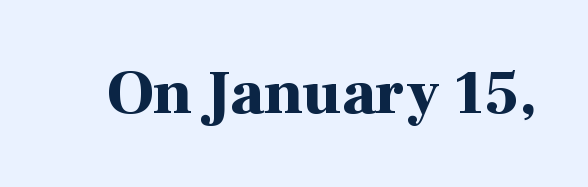
Q: Is the text bold? A: Yes.
Q: Is the text italic (slanted)? A: No, it is upright.
Q: Is the typeface a serif or a sans-serif typeface? A: Serif.
Q: Is the text underlined? A: No.
Q: Is the spacing between letters normal or unusually wide? A: Normal.
Q: Width (condensed, normal, or wide)? A: Normal.
Q: Stroke contrast? A: High.
Q: x-height? A: Medium.
Q: Monospaced? A: No.
